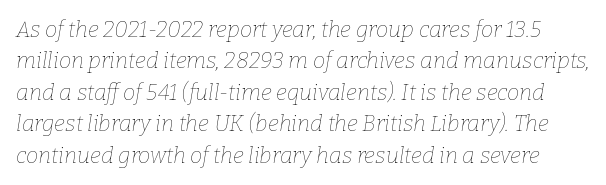
Q: Is the text bold? A: No.
Q: Is the text italic (slanted)? A: Yes, it leans right by about 9 degrees.
Q: Is the text underlined? A: No.
Q: Is the spacing between letters normal or unusually wide? A: Normal.
Q: Is the spacing between lines tight, normal or loose? A: Normal.
